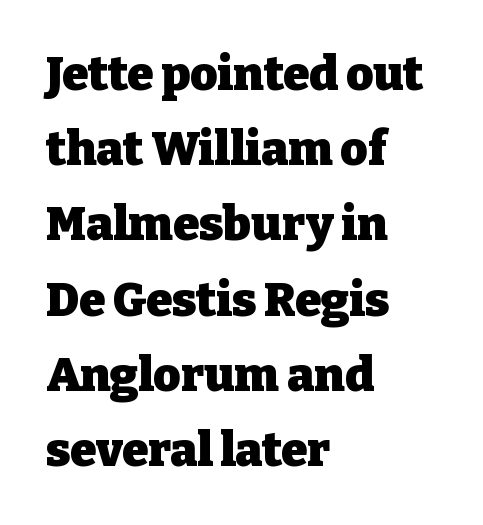
The vertical gap from one line to the next is medium. This sample has the flowing, uneven cadence of proportional lettering. What kind of face is this? One with serifs. The rag falls on the right side of this text block.
